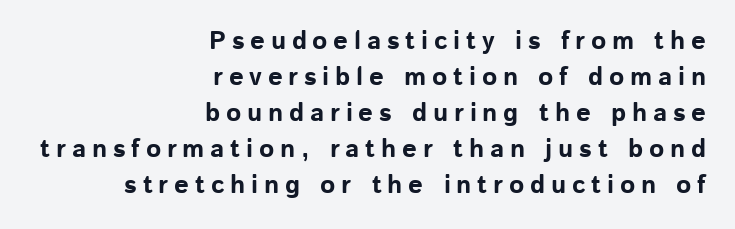
Q: Is the text bold? A: Yes.
Q: Is the text italic (slanted)? A: No, it is upright.
Q: Is the text underlined? A: No.
Q: How is the paragraph aligned? A: Right-aligned.
Q: Is the spacing between letters normal or unusually wide? A: Unusually wide.
Q: Is the spacing between lines tight, normal or loose? A: Normal.
